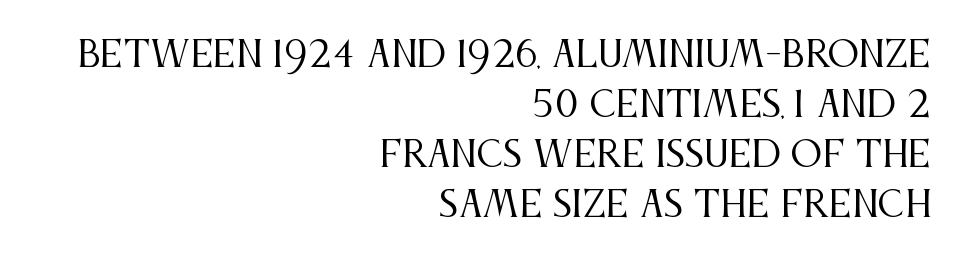
These lines keep a tight, regular rhythm from letter to letter. Old-style or modern, the face here clearly has serifs. Descenders hang freely into open space. Reading down the column, the eye jumps a familiar distance to each next line. You could not count columns in this text — the font is proportionally spaced.
